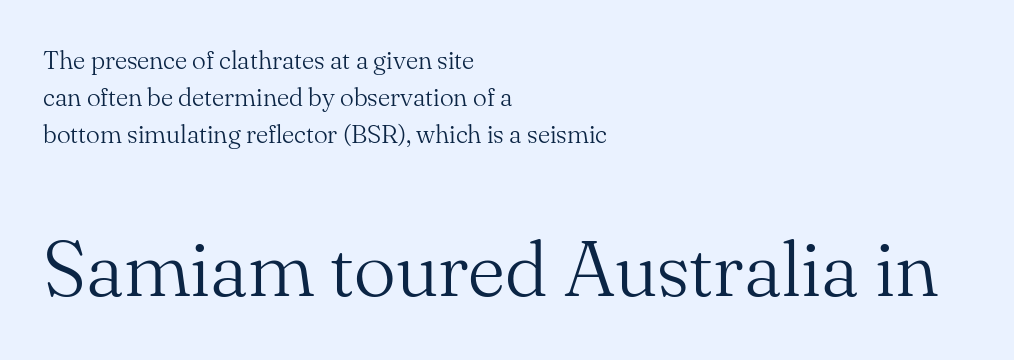
Two sizes are in play, and the larger belongs to the second block. Line spacing here is normal. Letters rest on an invisible, unmarked baseline. You can tell from the footed stems that serif type was used.
